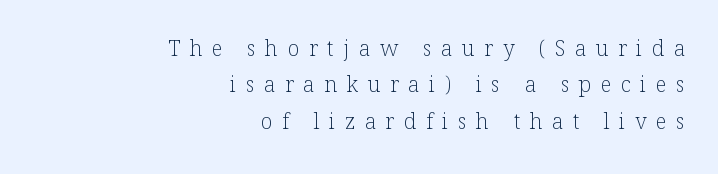
{"italic": "no", "bold": "no", "underline": "no", "align": "right", "line_spacing_ratio": 1.73, "letter_spacing": "wide", "letter_spacing_em": 0.46, "glyph_px": 21}
